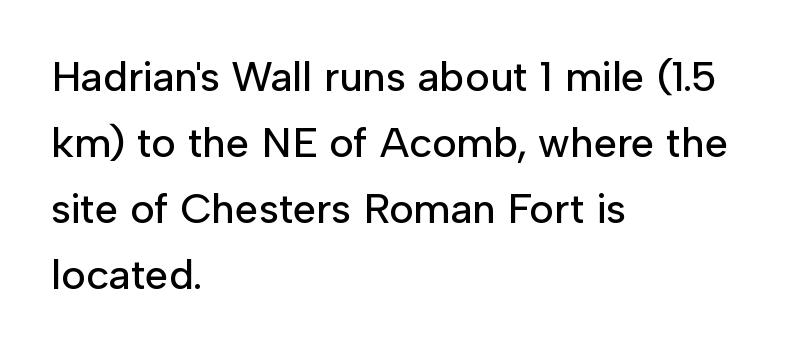
These lines are rendered in a variable-pitch font. The rendering keeps characters at their native spacing. A normal amount of white space separates one row of letters from the next. Are there feet on the stems? There aren't — it's a sans. Does the lettering tilt? It doesn't — this is upright. Underlining? Definitely not there.
